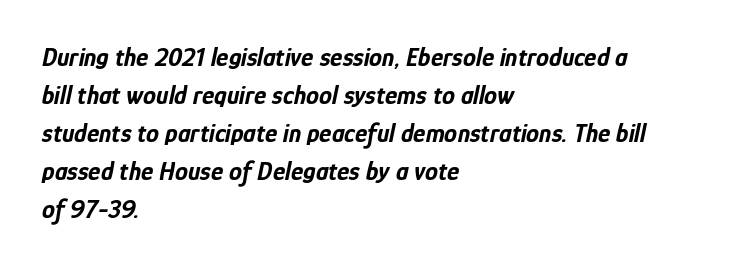
The image shows 26 px bold type, italic (leaning right); set left-aligned, normal line spacing (1.46x), normal letter spacing, not underlined.
